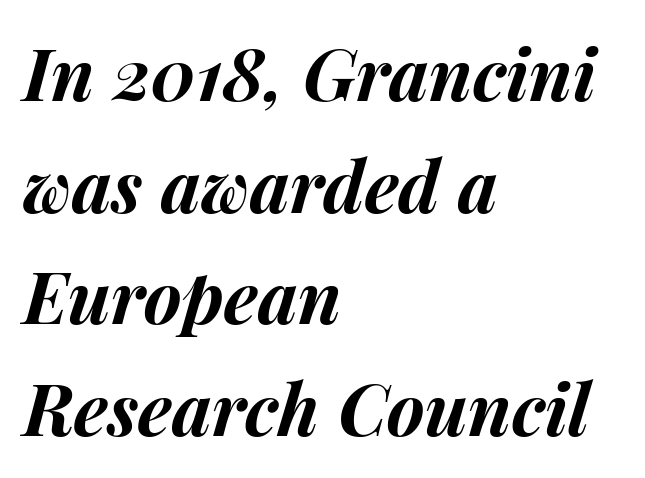
These lines carry a lot of weight — the face is fully bold. The passage shown stacks its lines at a standard gap. Glyph-to-glyph distance matches everyday printed text. These lines are set flush left with a ragged right edge.
